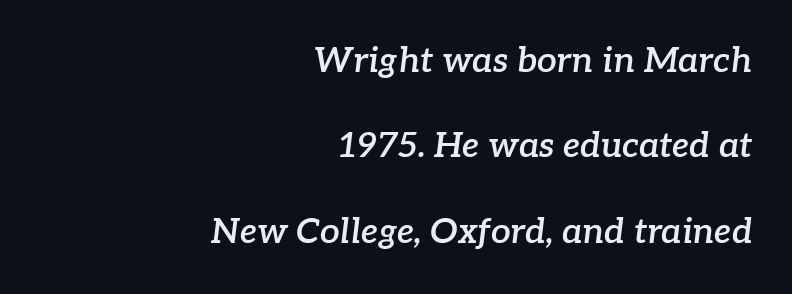
Q: Is the text bold? A: Semi-bold.
Q: Is the text italic (slanted)? A: Yes, it leans right by about 7 degrees.
Q: Is the typeface a serif or a sans-serif typeface? A: Serif.
Q: Is the text underlined? A: No.
Q: How is the paragraph aligned? A: Right-aligned.
Q: Is the spacing between letters normal or unusually wide? A: Normal.
Q: Is the spacing between lines tight, normal or loose? A: Loose.
Q: Width (condensed, normal, or wide)? A: Normal.
Q: Stroke contrast? A: Low.
Q: x-height? A: Medium.
Q: Monospaced? A: No.
